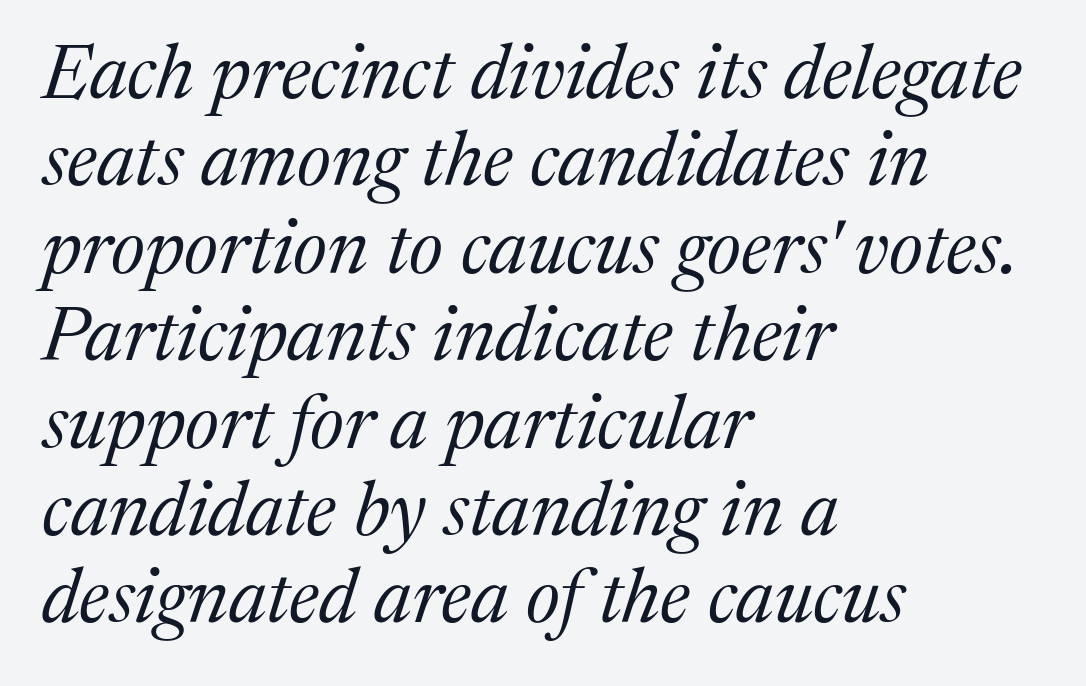
On a weight scale, this lands at 450 or below. Visually the block forms a straight wall on the left and a jagged coastline on the right. These lines are rendered in a variable-pitch font. Horizontal bands of white between lines are thin slivers. These lines keep a tight, regular rhythm from letter to letter.
